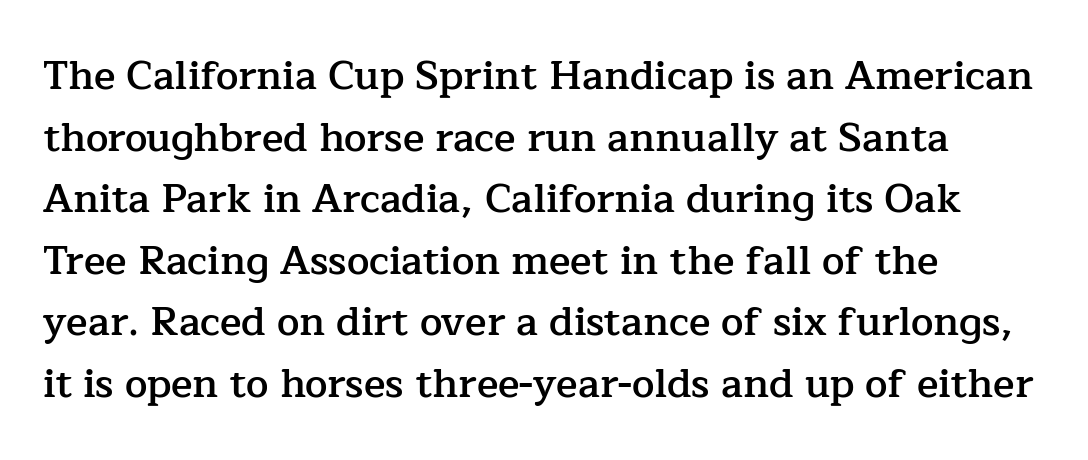
Letter spacing: default. Casual observation: everything's shoved over to the left. A typesetter would call this proportional, since set widths differ per character. Letters rest on an invisible, unmarked baseline.
